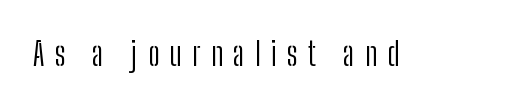
The image shows 33 px light, condensed sans-serif type, upright; set unusually wide letter spacing (+0.31 em), not underlined; low stroke contrast and a medium x-height.
